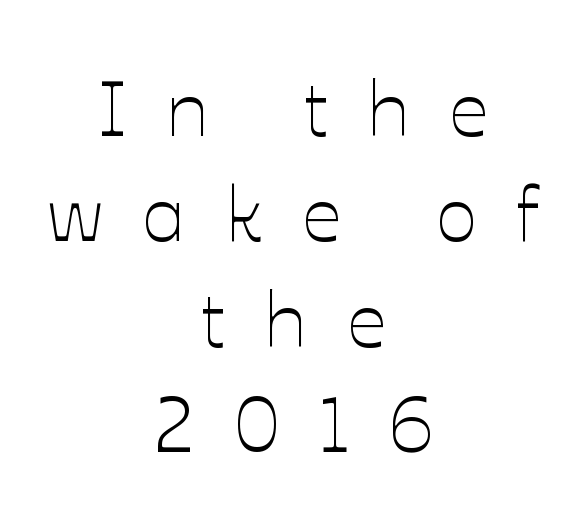
Underline: absent. Ink coverage per letter is moderate at most. Tracking value appears strongly positive — letters spread wide. Notice how descenders clear the ascenders below comfortably — that's standard leading. Casual observation: everything's sitting right in the middle.
